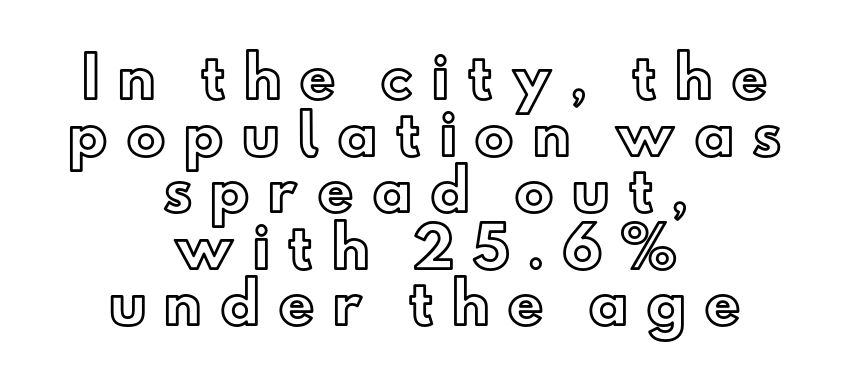
Q: Is the text italic (slanted)? A: No, it is upright.
Q: Is the text underlined? A: No.
Q: How is the paragraph aligned? A: Centered.
Q: Is the spacing between letters normal or unusually wide? A: Unusually wide.
Q: Is the spacing between lines tight, normal or loose? A: Tight.
Q: Width (condensed, normal, or wide)? A: Normal.
Q: x-height? A: Small.
Q: Monospaced? A: No.
